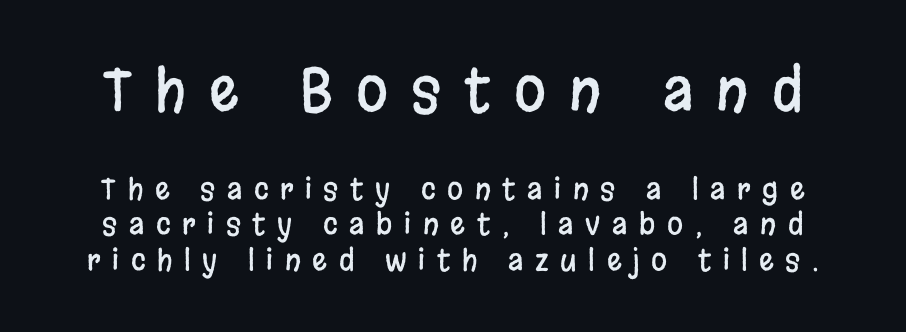
The image shows 58 px condensed sans-serif type, upright; set line spacing 1.23x, unusually wide letter spacing (+0.4 em), not underlined; the first (top) block is 2.0x larger; low stroke contrast and a large x-height.
